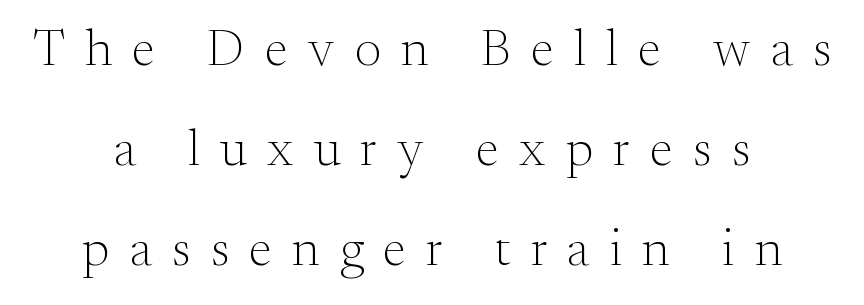
Q: Is the text bold? A: No.
Q: Is the text italic (slanted)? A: No, it is upright.
Q: Is the typeface a serif or a sans-serif typeface? A: Serif.
Q: Is the text underlined? A: No.
Q: How is the paragraph aligned? A: Centered.
Q: Is the spacing between letters normal or unusually wide? A: Unusually wide.
Q: Is the spacing between lines tight, normal or loose? A: Loose.
Q: Width (condensed, normal, or wide)? A: Normal.
Q: Stroke contrast? A: Medium.
Q: x-height? A: Small.
Q: Monospaced? A: No.
